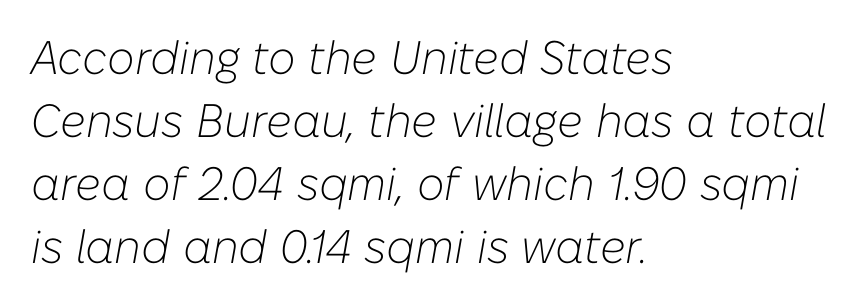
{"italic": "yes", "lean": "right", "slant_degrees": 10, "bold": "no", "weight": "light", "width": "normal", "stroke_contrast": "low", "x_height": "medium", "monospaced": "no", "underline": "no", "align": "left", "line_spacing": "normal", "line_spacing_ratio": 1.34, "letter_spacing": "normal", "letter_spacing_em": 0.0, "glyph_px": 47}
